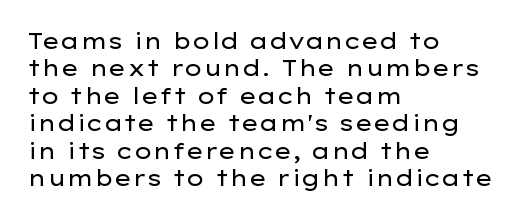
Counters stay open thanks to moderate or lighter strokes. All the whitespace from short lines collects on the right. Normally led — the rows are evenly, conventionally spaced. The glyphs are unaccompanied by any horizontal stroke below them.
